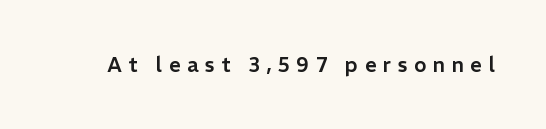
{"italic": "no", "underline": "no", "letter_spacing": "wide", "letter_spacing_em": 0.3, "glyph_px": 21}
